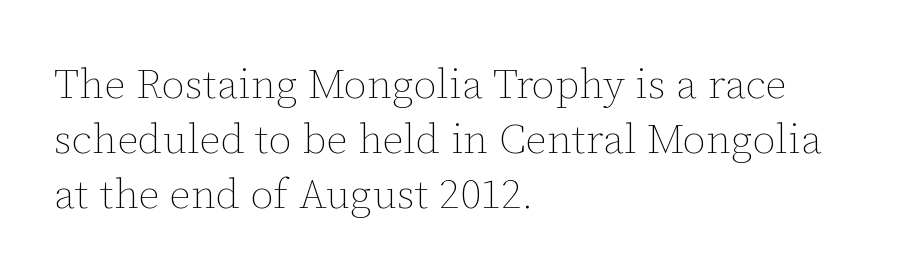
{"italic": "no", "bold": "no", "weight": "thin", "width": "normal", "stroke_contrast": "low", "x_height": "medium", "monospaced": "no", "underline": "no", "align": "left", "line_spacing": "normal", "line_spacing_ratio": 1.31, "letter_spacing": "normal", "letter_spacing_em": 0.0, "glyph_px": 42}
